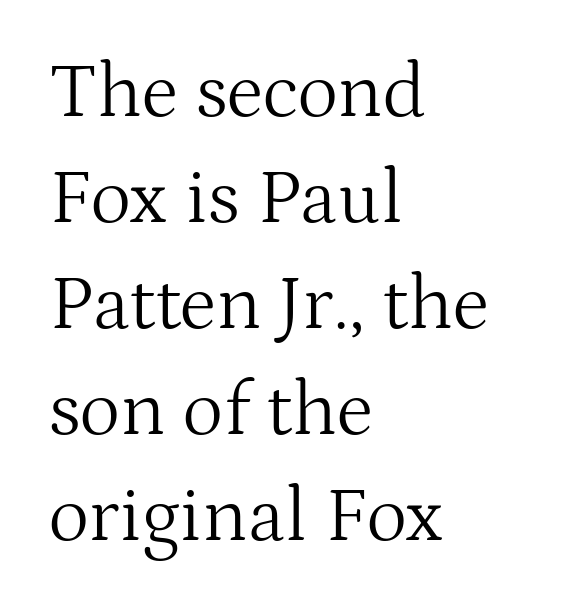
The image shows 78 px light serif type, upright; set left-aligned, normal line spacing (1.36x), normal letter spacing, not underlined; medium stroke contrast and a medium x-height.
